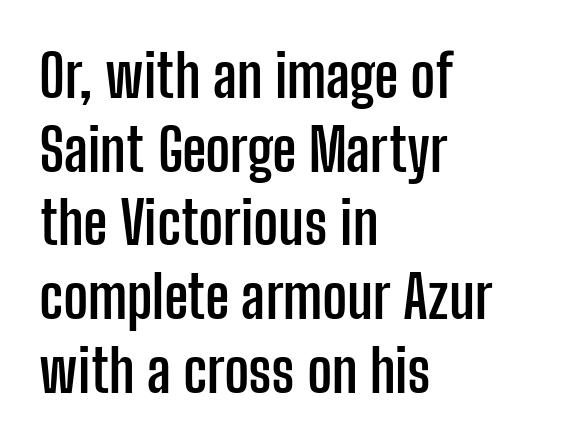
The image shows 59 px semibold, condensed sans-serif type, upright; set left-aligned, normal line spacing (1.25x), normal letter spacing, not underlined; low stroke contrast and a medium x-height.
